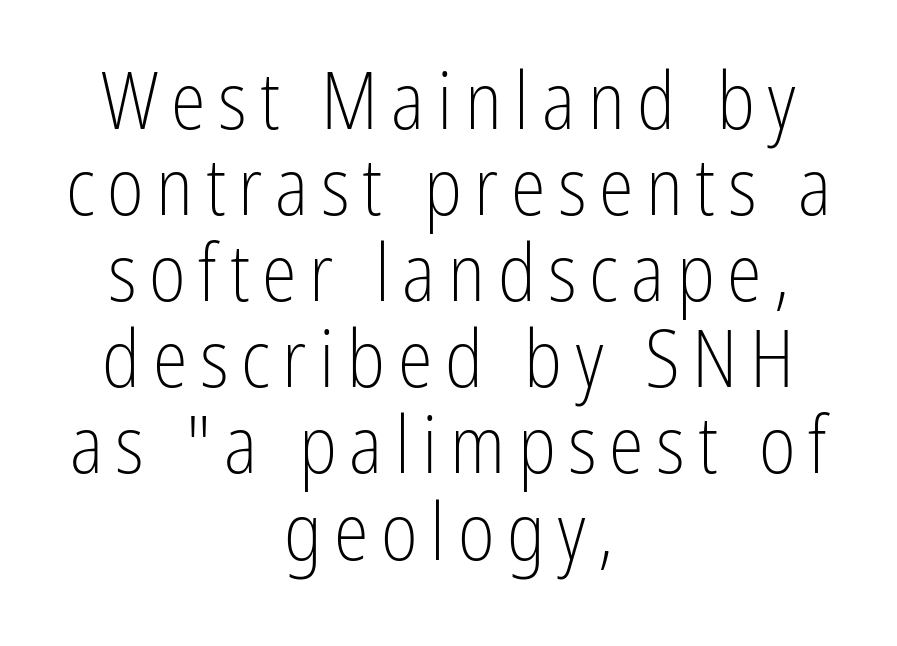
The image shows 79 px light, condensed sans-serif type, upright; set centered, tight line spacing (1.09x), not underlined; low stroke contrast and a medium x-height.
